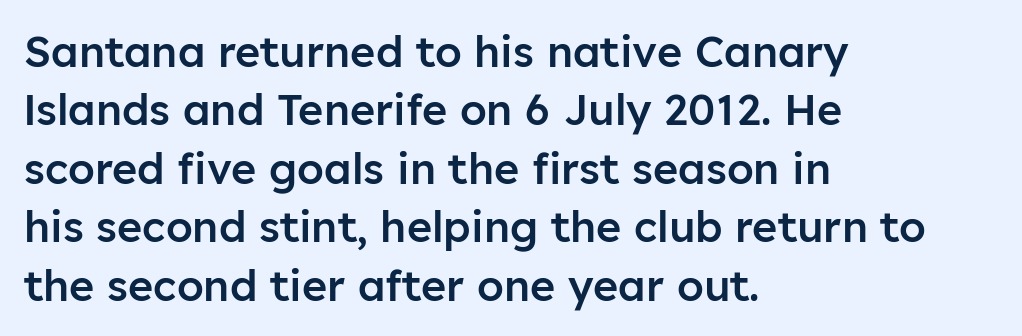
The image shows 43 px semibold sans-serif type, upright; set left-aligned, normal line spacing (1.36x), normal letter spacing, not underlined; low stroke contrast and a medium x-height.
